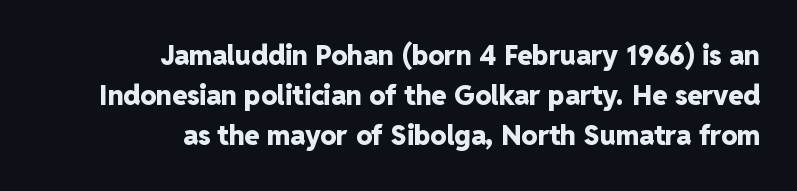
{"italic": "no", "bold": "yes", "underline": "no", "align": "right", "line_spacing": "normal", "line_spacing_ratio": 1.49, "letter_spacing": "normal", "letter_spacing_em": 0.0, "glyph_px": 27}
